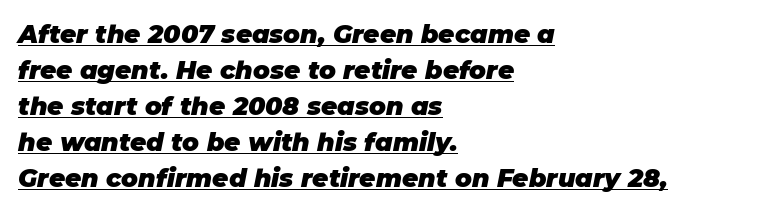
{"italic": "yes", "lean": "right", "slant_degrees": 11, "bold": "yes", "underline": "yes", "align": "left", "line_spacing": "normal", "line_spacing_ratio": 1.44, "letter_spacing": "normal", "letter_spacing_em": 0.0, "glyph_px": 25}
